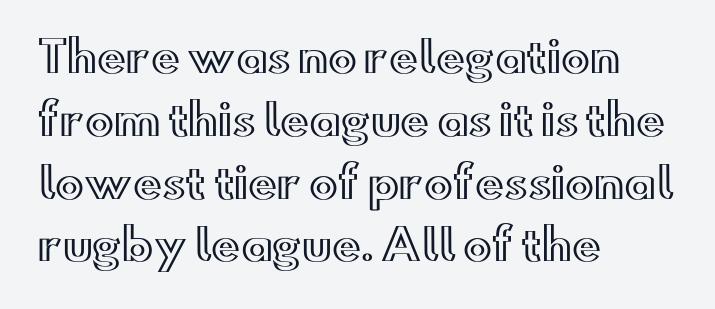
{"italic": "no", "width": "wide", "x_height": "small", "monospaced": "no", "underline": "no", "align": "left", "line_spacing": "normal", "line_spacing_ratio": 1.46, "letter_spacing": "normal", "letter_spacing_em": 0.0, "glyph_px": 43}
